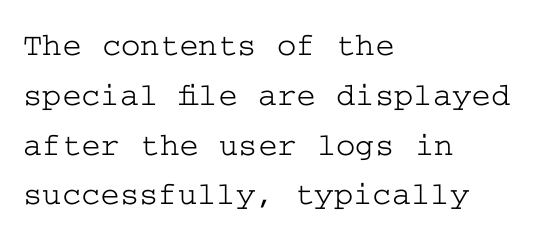
Q: Is the text italic (slanted)? A: No, it is upright.
Q: Is the typeface a serif or a sans-serif typeface? A: Serif.
Q: Is the text underlined? A: No.
Q: How is the paragraph aligned? A: Left-aligned.
Q: Is the spacing between letters normal or unusually wide? A: Normal.
Q: Is the spacing between lines tight, normal or loose? A: Normal.
Q: Width (condensed, normal, or wide)? A: Wide.
Q: Stroke contrast? A: Low.
Q: x-height? A: Medium.
